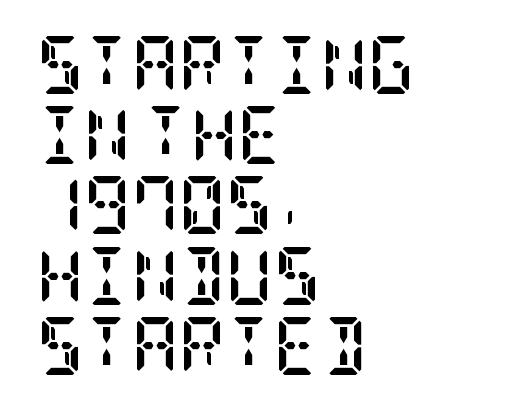
Students, note that the glyphs here touch the page at normal intervals. Examine the stroke ends and you'll spot serifs. How heavy is the stroke? Heavy — this is a bold. Line starts are locked; line ends wander. The words here are not underlined. The specimen reads as upright at a glance.
